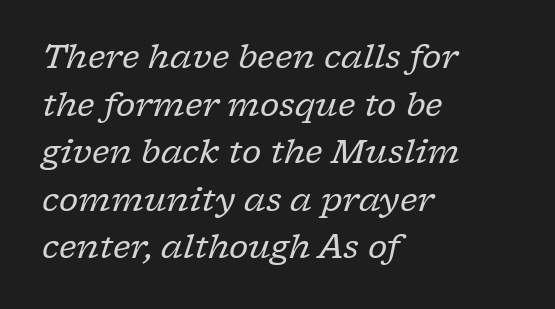
The image shows 33 px regular-weight serif type, italic (leaning right); set left-aligned, normal line spacing (1.44x), normal letter spacing, not underlined; low stroke contrast and a medium x-height.
